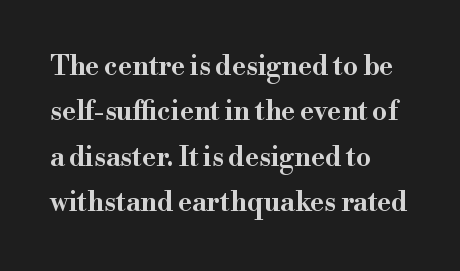
Tracking here is standard; glyphs follow each other at the usual distance. Horizontal alignment here is leftward, the default for most running prose. Honestly, the row spacing looks completely unremarkable. Check the space under the baseline: it is left empty. The specimen reads as upright at a glance.
